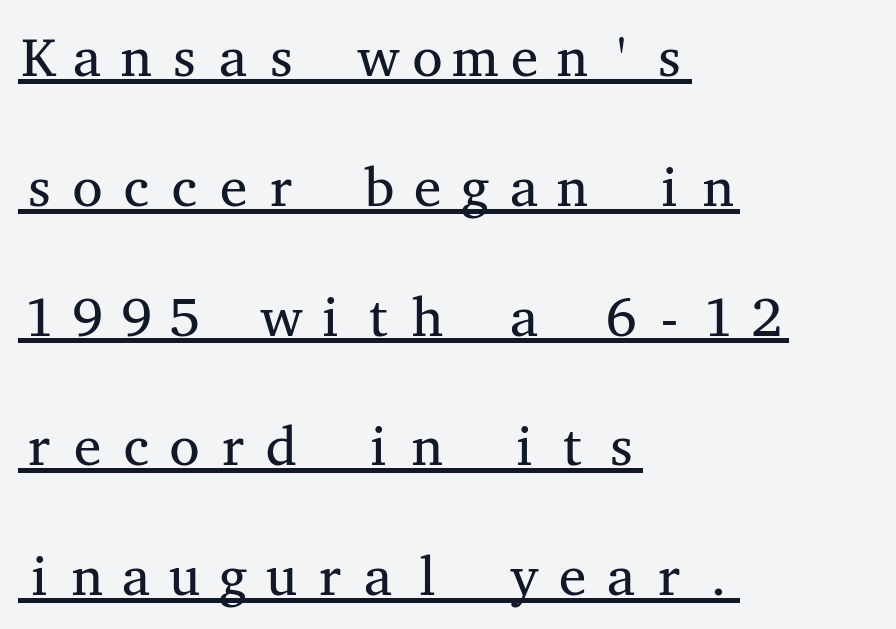
Q: Is the text bold? A: No.
Q: Is the text italic (slanted)? A: No, it is upright.
Q: Is the typeface a serif or a sans-serif typeface? A: Serif.
Q: Is the text underlined? A: Yes.
Q: How is the paragraph aligned? A: Left-aligned.
Q: Is the spacing between lines tight, normal or loose? A: Loose.
Q: Width (condensed, normal, or wide)? A: Wide.
Q: Stroke contrast? A: Medium.
Q: x-height? A: Medium.
Q: Monospaced? A: Yes.
